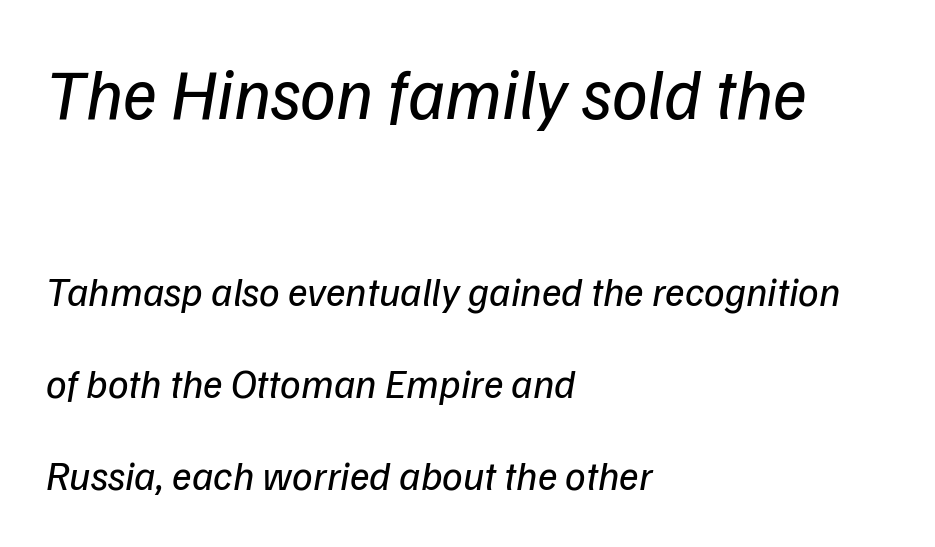
The image shows 71 px regular-weight type, italic (leaning right); set left-aligned, loose line spacing (2.25x), normal letter spacing, not underlined; the first (top) block is 1.73x larger; low stroke contrast and a medium x-height.
